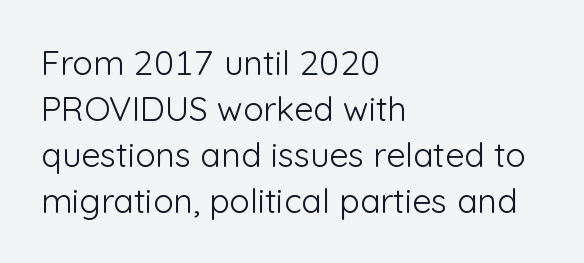
This sample is left-justified, so line endings fall wherever the words run out. Students, observe: this is what conventionally led text looks like. Bold? No — there's no thickening of the strokes. Beneath every word, the page is bare. You can tell it's not italic because the verticals are truly vertical. Tracking value appears to be zero — textbook default spacing.
